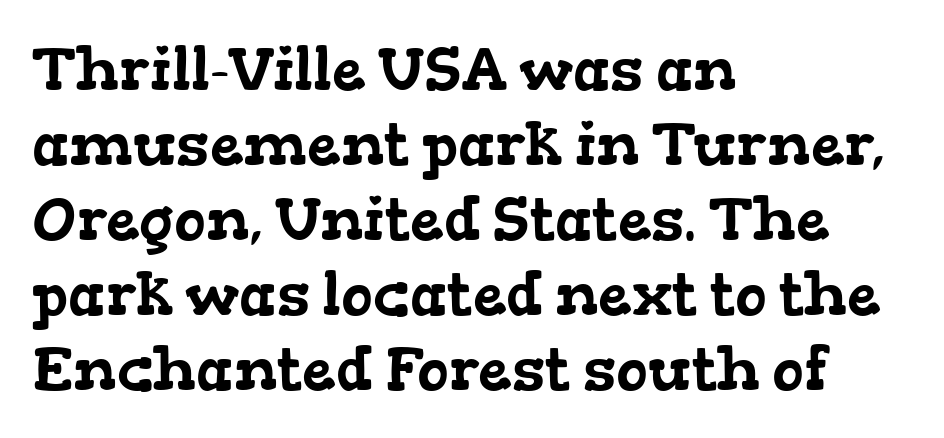
Q: Is the typeface a serif or a sans-serif typeface? A: Serif.
Q: Is the text underlined? A: No.
Q: How is the paragraph aligned? A: Left-aligned.
Q: Is the spacing between letters normal or unusually wide? A: Normal.
Q: Is the spacing between lines tight, normal or loose? A: Normal.
Q: Width (condensed, normal, or wide)? A: Wide.
Q: Stroke contrast? A: Low.
Q: x-height? A: Medium.
Q: Monospaced? A: No.
